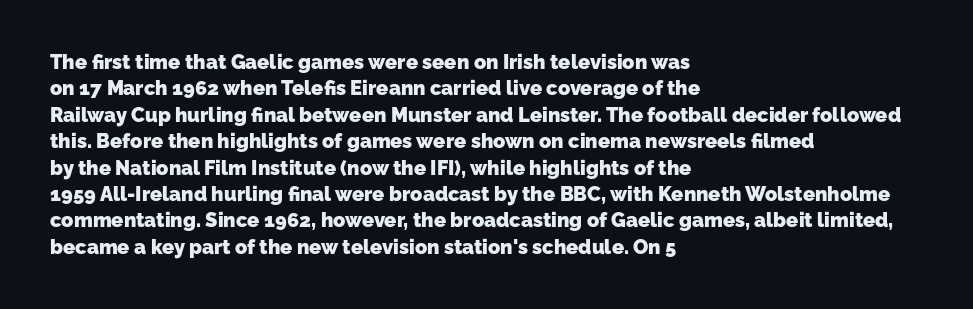
Honestly, there is no underline to notice here at all. Line spacing here is normal. The rendering anchors every line to the left-hand side. What stands out about the letter spacing? Nothing — it is the standard amount. As a designer I'd log this as weight 700, bold.
